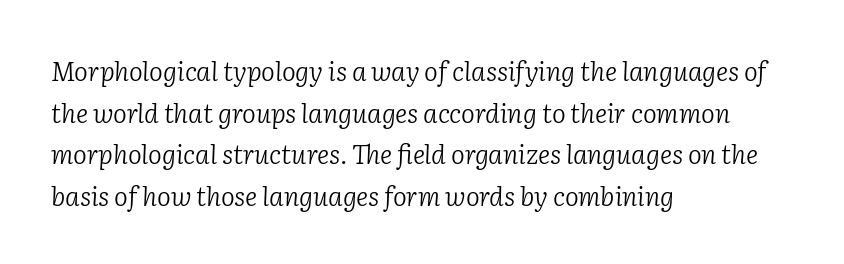
Horizontal alignment here is leftward, the default for most running prose. The whole block is typeset with a tilt. No extra tracking has been applied to these lines. This is not heavy type; no bold has been used. Honestly, there is no underline to notice here at all.
